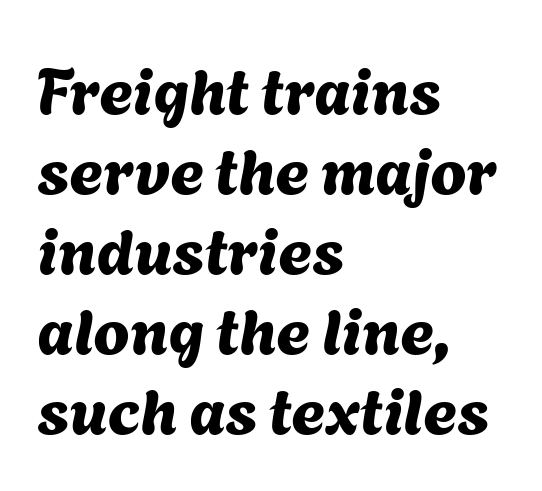
Observe the absence of serifs on each vertical stroke in this sample. You could not count columns in this text — the font is proportionally spaced. Every row of glyphs begins at an identical x-position on the left. The words here are not underlined. Short note: letters normally spaced.
